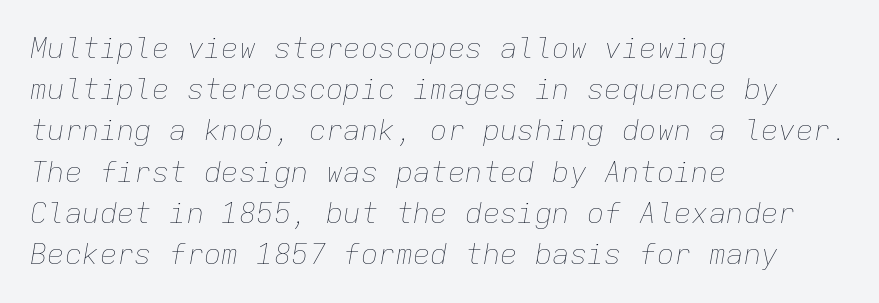
Q: Is the text bold? A: No.
Q: Is the text italic (slanted)? A: Yes, it leans right by about 9 degrees.
Q: Is the text underlined? A: No.
Q: How is the paragraph aligned? A: Left-aligned.
Q: Is the spacing between letters normal or unusually wide? A: Normal.
Q: Is the spacing between lines tight, normal or loose? A: Normal.
Q: Width (condensed, normal, or wide)? A: Normal.
Q: Stroke contrast? A: Low.
Q: x-height? A: Medium.
Q: Monospaced? A: Yes.
